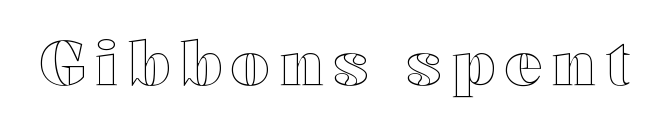
{"italic": "no", "width": "wide", "x_height": "medium", "monospaced": "no", "underline": "no", "glyph_px": 62}
